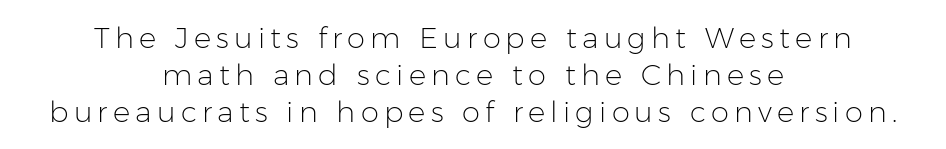
The image shows 29 px light sans-serif type, upright; set centered, normal line spacing (1.27x), not underlined; low stroke contrast and a medium x-height.
